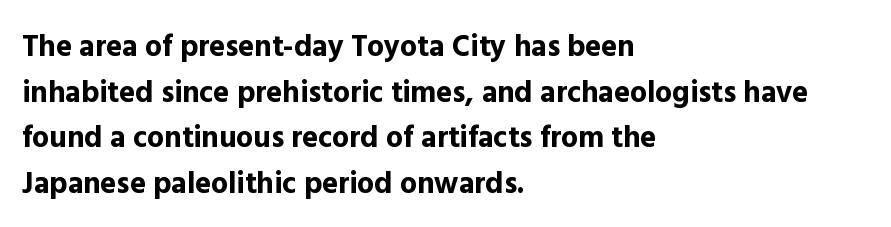
Q: Is the text bold? A: Yes.
Q: Is the text italic (slanted)? A: No, it is upright.
Q: Is the typeface a serif or a sans-serif typeface? A: Sans-serif.
Q: Is the text underlined? A: No.
Q: How is the paragraph aligned? A: Left-aligned.
Q: Is the spacing between letters normal or unusually wide? A: Normal.
Q: Is the spacing between lines tight, normal or loose? A: Normal.
Q: Width (condensed, normal, or wide)? A: Normal.
Q: x-height? A: Medium.
Q: Monospaced? A: No.
